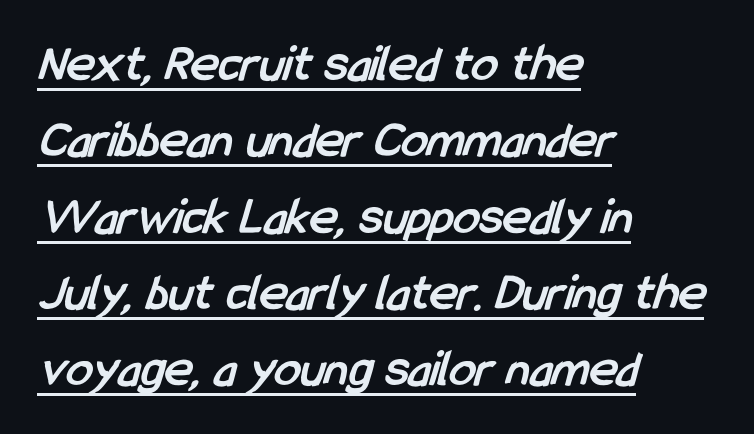
Q: Is the text bold? A: Yes.
Q: Is the typeface a serif or a sans-serif typeface? A: Sans-serif.
Q: Is the text underlined? A: Yes.
Q: How is the paragraph aligned? A: Left-aligned.
Q: Is the spacing between letters normal or unusually wide? A: Normal.
Q: Is the spacing between lines tight, normal or loose? A: Normal.
Q: Width (condensed, normal, or wide)? A: Condensed.
Q: Stroke contrast? A: Low.
Q: x-height? A: Medium.
Q: Monospaced? A: No.
